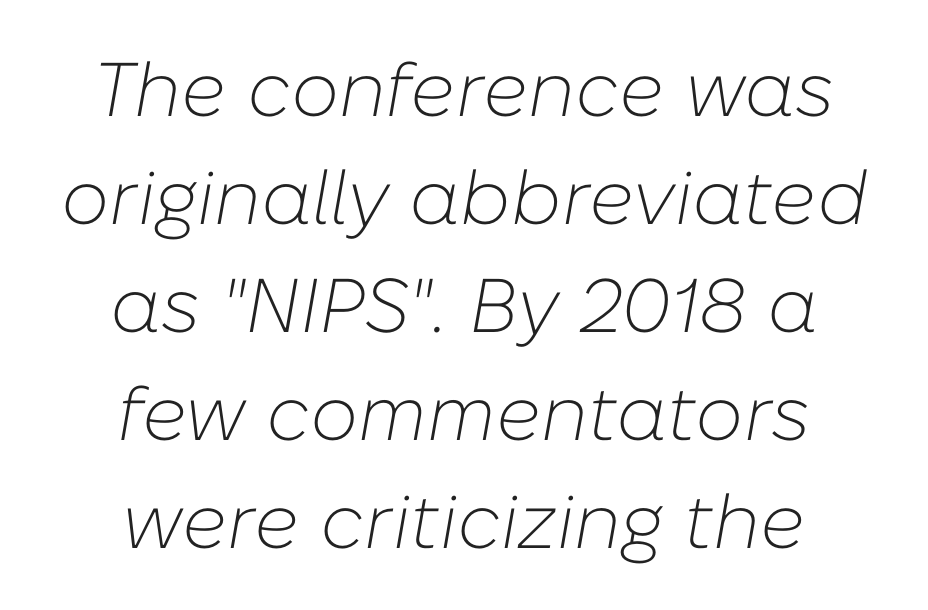
The image shows 76 px light type, italic (leaning right); set centered, normal line spacing (1.42x), normal letter spacing, not underlined; low stroke contrast and a medium x-height.
